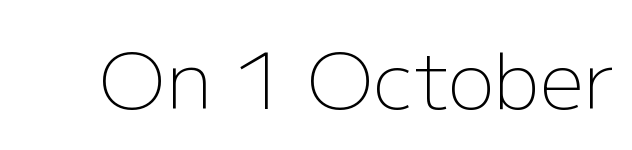
{"serif": "no", "italic": "no", "bold": "no", "weight": "light", "width": "normal", "stroke_contrast": "low", "x_height": "medium", "monospaced": "no", "underline": "no", "letter_spacing": "normal", "letter_spacing_em": 0.0, "glyph_px": 78}
